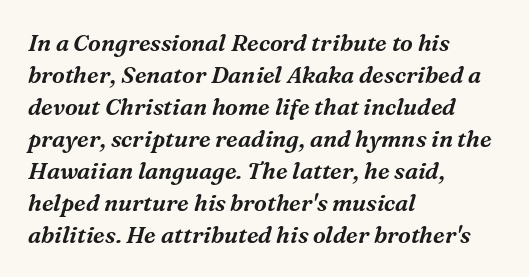
The image shows 23 px text type, italic (leaning right); set left-aligned, normal line spacing (1.39x), normal letter spacing, not underlined.
